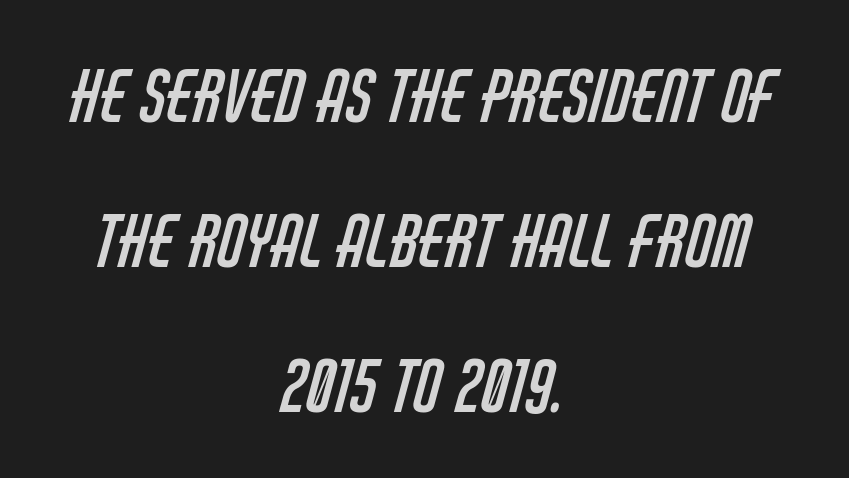
Q: Is the text bold? A: No.
Q: Is the typeface a serif or a sans-serif typeface? A: Sans-serif.
Q: Is the text underlined? A: No.
Q: How is the paragraph aligned? A: Centered.
Q: Is the spacing between letters normal or unusually wide? A: Normal.
Q: Is the spacing between lines tight, normal or loose? A: Loose.
Q: Width (condensed, normal, or wide)? A: Condensed.
Q: Stroke contrast? A: Low.
Q: x-height? A: Large.
Q: Monospaced? A: No.
